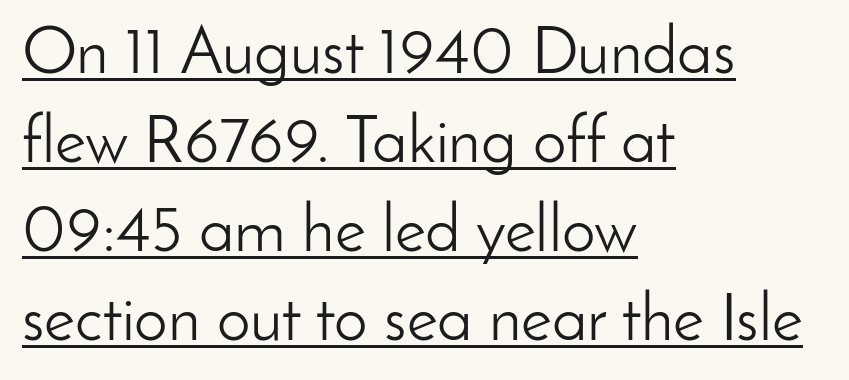
The image shows 67 px light sans-serif type, upright; set left-aligned, normal line spacing (1.33x), normal letter spacing, underlined; low stroke contrast and a small x-height.
